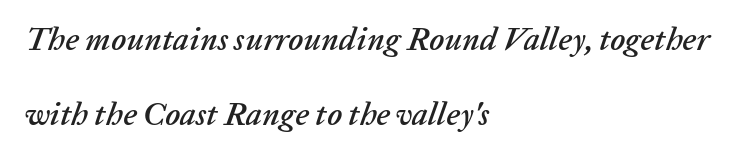
The image shows 32 px text type, italic (leaning right); set left-aligned, loose line spacing (2.35x), normal letter spacing, not underlined; low stroke contrast and a medium x-height.
